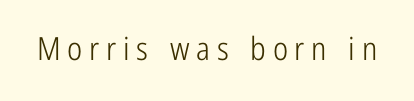
Bold? No — there's no thickening of the strokes. The typography opts for an upright posture over an oblique one. The type family on display is of the sans-serif kind. This sample has the flowing, uneven cadence of proportional lettering.
